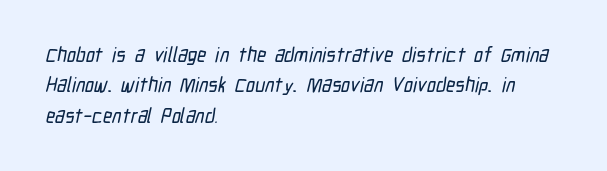
The letterforms sit shoulder to shoulder at normal distance. Regarding leading, the lines here are spaced in the standard way. The lines are quadded left. Beneath every word, the page is bare.
